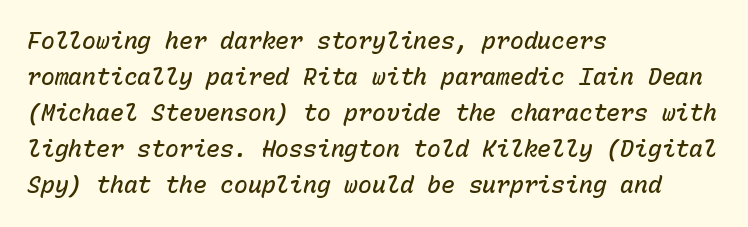
The image shows 23 px text type, italic (leaning right); set left-aligned, normal line spacing (1.57x), normal letter spacing, not underlined.
